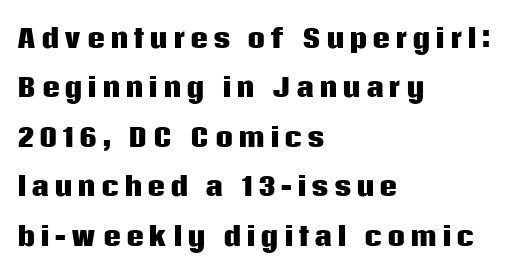
{"italic": "no", "bold": "yes", "underline": "no", "align": "left", "line_spacing": "loose", "line_spacing_ratio": 1.98, "glyph_px": 25}
